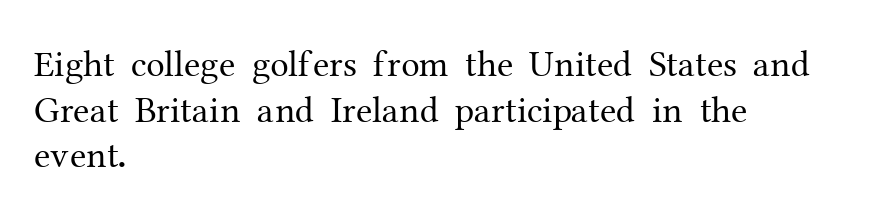
Q: Is the text bold? A: No.
Q: Is the text italic (slanted)? A: No, it is upright.
Q: Is the typeface a serif or a sans-serif typeface? A: Serif.
Q: Is the text underlined? A: No.
Q: How is the paragraph aligned? A: Left-aligned.
Q: Is the spacing between letters normal or unusually wide? A: Normal.
Q: Width (condensed, normal, or wide)? A: Normal.
Q: Stroke contrast? A: Medium.
Q: x-height? A: Medium.
Q: Monospaced? A: No.
